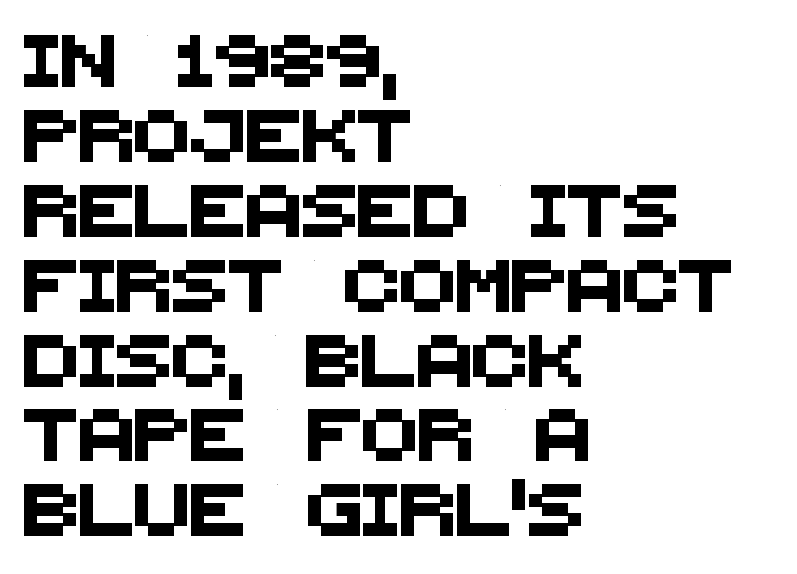
Looks like regular typesetting: each glyph gets only the width it needs. The passage shown is not underscored anywhere. No extra tracking has been applied to these lines. The characters display no serif detailing; their extremities are plain.
